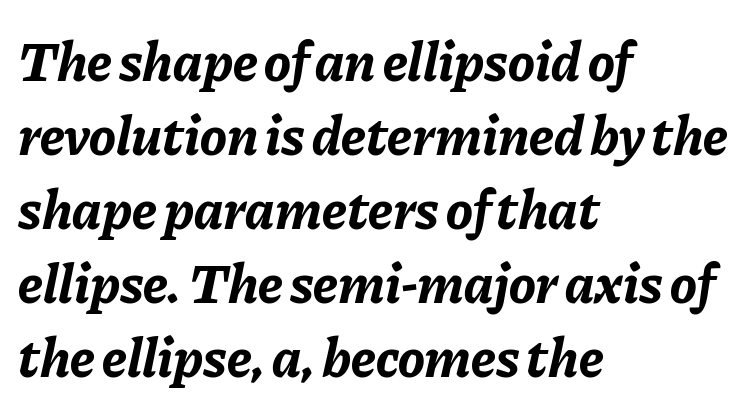
Strong, thick strokes mark this as bold type. Evenly set lines give the paragraph a standard silhouette. Which margin do the lines hug? The left one — the right edge is uneven. Would a proofreader flag this as italicized? Yes.
